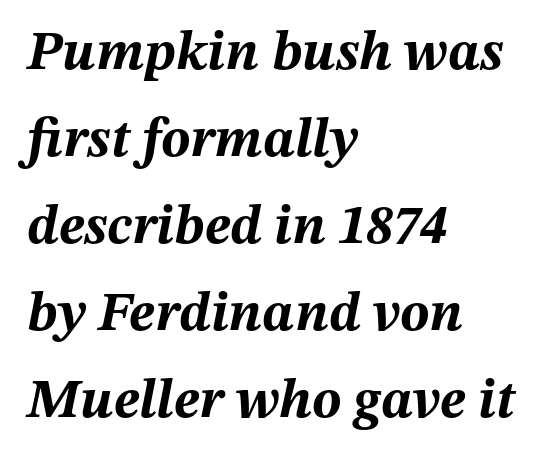
{"italic": "yes", "lean": "right", "slant_degrees": 12, "bold": "yes", "weight": "bold", "width": "normal", "stroke_contrast": "medium", "x_height": "medium", "monospaced": "no", "underline": "no", "align": "left", "line_spacing": "normal", "line_spacing_ratio": 1.58, "letter_spacing": "normal", "letter_spacing_em": 0.0, "glyph_px": 55}
